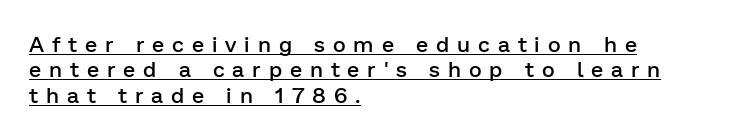
A rule runs beneath these lines of type. Is there any slant? The stems are plumb. The line texture is sparse and dotted thanks to wide tracking. The setting favours the left margin, as ordinary paragraphs usually do.
